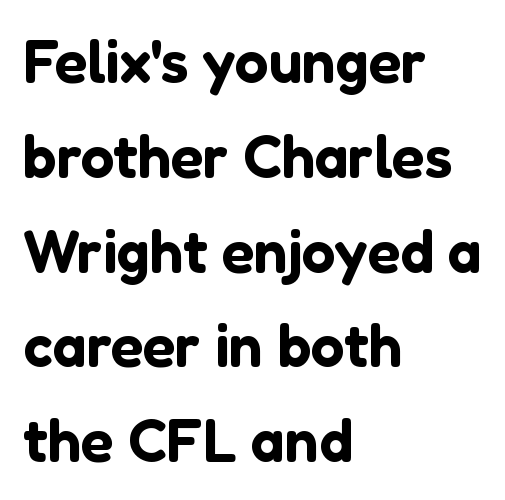
The image shows 60 px sans-serif type, upright; set left-aligned, normal line spacing (1.58x), normal letter spacing, not underlined; low stroke contrast and a medium x-height.
